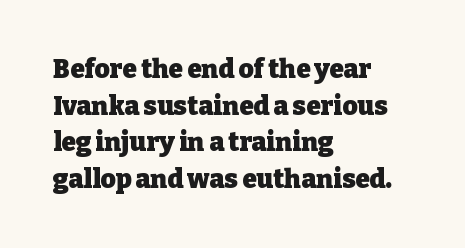
{"italic": "no", "bold": "yes", "underline": "no", "align": "left", "line_spacing": "normal", "line_spacing_ratio": 1.41, "letter_spacing": "normal", "letter_spacing_em": 0.0, "glyph_px": 26}
